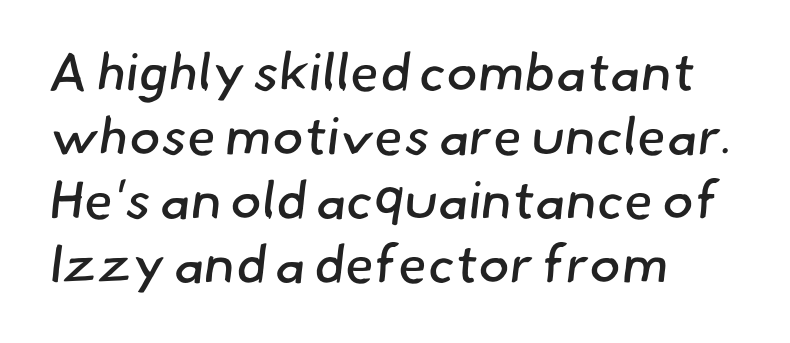
Q: Is the text bold? A: No.
Q: Is the typeface a serif or a sans-serif typeface? A: Sans-serif.
Q: Is the text underlined? A: No.
Q: How is the paragraph aligned? A: Left-aligned.
Q: Is the spacing between letters normal or unusually wide? A: Normal.
Q: Width (condensed, normal, or wide)? A: Normal.
Q: Stroke contrast? A: Low.
Q: x-height? A: Small.
Q: Monospaced? A: No.
